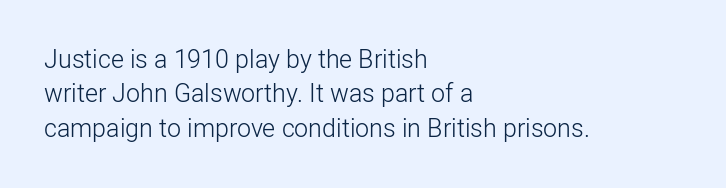
{"italic": "no", "bold": "no", "underline": "no", "align": "left", "line_spacing": "normal", "line_spacing_ratio": 1.38, "letter_spacing": "normal", "letter_spacing_em": 0.0, "glyph_px": 25}
